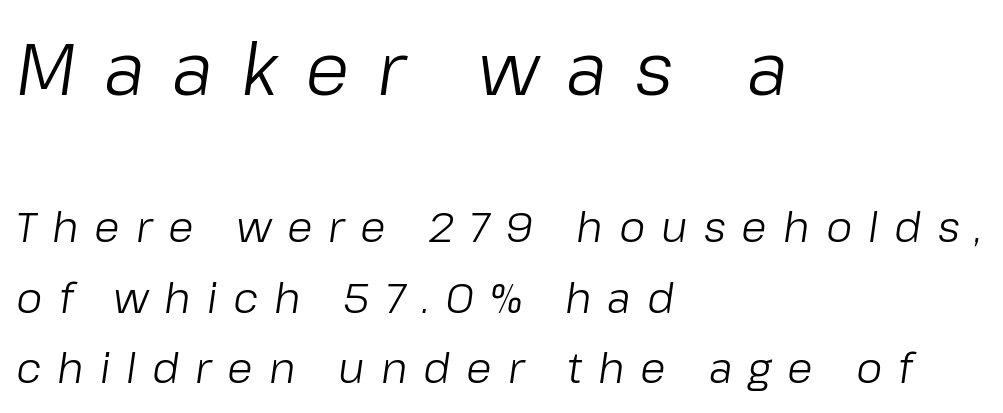
{"italic": "yes", "lean": "right", "slant_degrees": 8, "bold": "no", "weight": "light", "width": "normal", "stroke_contrast": "low", "x_height": "medium", "monospaced": "no", "underline": "no", "align": "left", "line_spacing": "normal", "line_spacing_ratio": 1.68, "letter_spacing": "wide", "letter_spacing_em": 0.38, "larger_block": "first", "size_ratio": 1.74, "glyph_px": 73}
